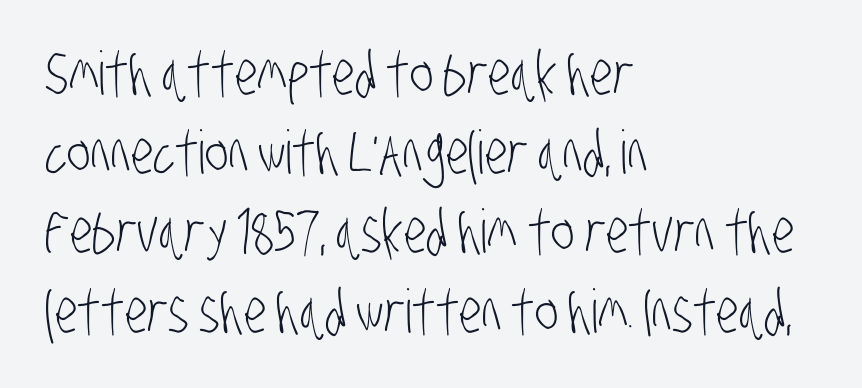
{"serif": "no", "bold": "no", "weight": "light", "width": "condensed", "stroke_contrast": "low", "x_height": "large", "monospaced": "no", "underline": "no", "align": "left", "line_spacing": "normal", "line_spacing_ratio": 1.32, "letter_spacing": "normal", "letter_spacing_em": 0.0, "glyph_px": 60}
